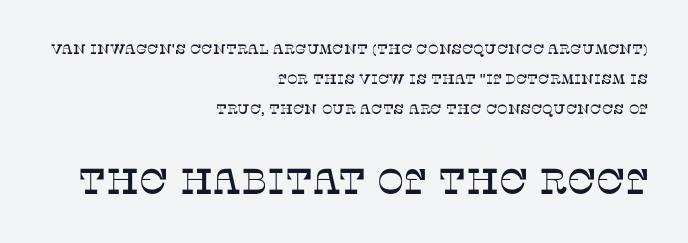
Q: Is the text italic (slanted)? A: No, it is upright.
Q: Is the typeface a serif or a sans-serif typeface? A: Serif.
Q: Is the text underlined? A: No.
Q: How is the paragraph aligned? A: Right-aligned.
Q: Is the spacing between letters normal or unusually wide? A: Normal.
Q: Is the spacing between lines tight, normal or loose? A: Loose.
Q: Which block of text is set in a larger size, the first (top) or the second (bottom)? A: The second (bottom) one.
Q: Width (condensed, normal, or wide)? A: Normal.
Q: Stroke contrast? A: Low.
Q: x-height? A: Large.
Q: Monospaced? A: No.
